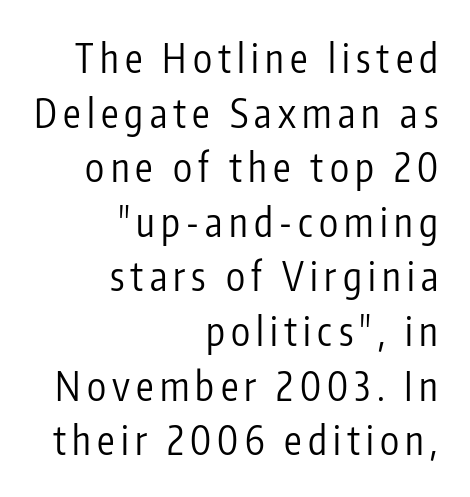
{"serif": "no", "italic": "no", "bold": "no", "weight": "regular", "width": "condensed", "stroke_contrast": "low", "x_height": "medium", "monospaced": "no", "underline": "no", "align": "right", "line_spacing": "normal", "line_spacing_ratio": 1.4, "glyph_px": 39}
